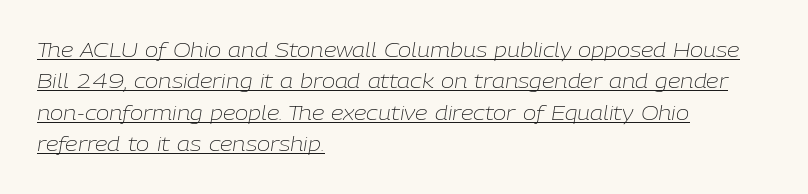
The image shows 20 px text type, italic (leaning right); set left-aligned, normal line spacing (1.57x), normal letter spacing, underlined.
